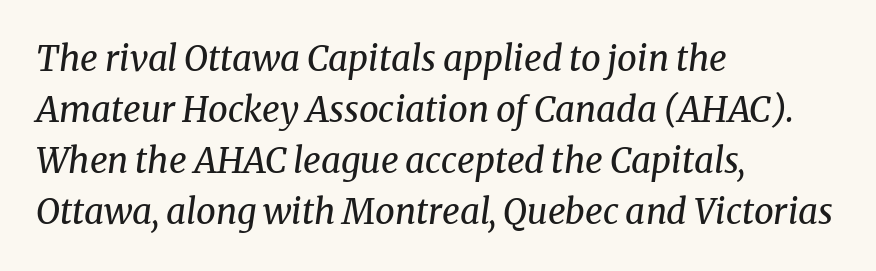
A typesetter would label this face a serif. The glyphs are unaccompanied by any horizontal stroke below them. Ink coverage per letter is moderate at most. The axis of the letterforms is tilted away from vertical.
